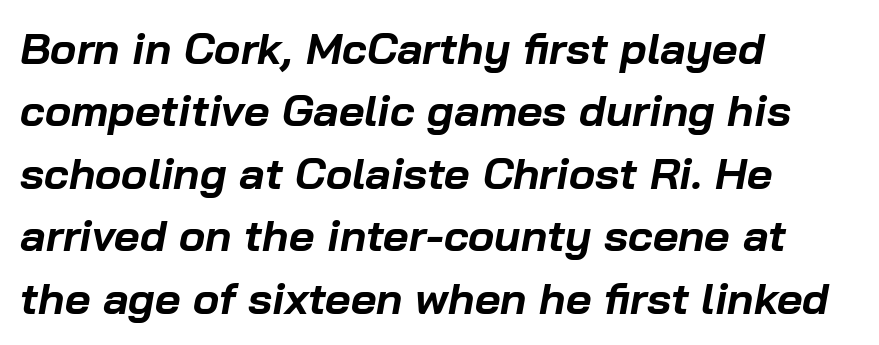
{"italic": "yes", "lean": "right", "slant_degrees": 10, "bold": "yes", "weight": "bold", "width": "normal", "stroke_contrast": "low", "x_height": "medium", "monospaced": "no", "underline": "no", "align": "left", "line_spacing": "normal", "line_spacing_ratio": 1.42, "letter_spacing": "normal", "letter_spacing_em": 0.0, "glyph_px": 44}
